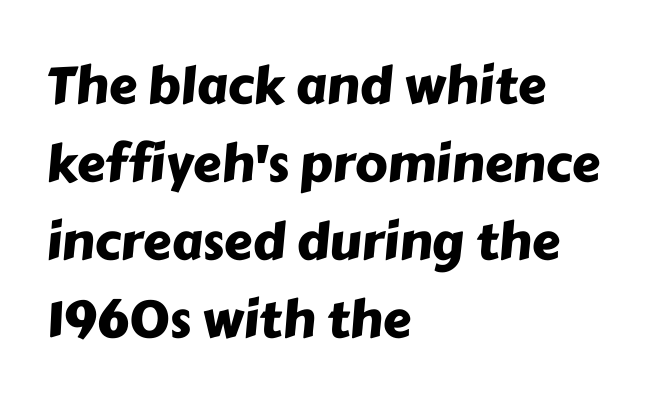
Each word holds together tightly as a unit, with standard inter-letter gaps. Any mark beneath the type? The region is blank. Is there much room between lines? A standard amount, neither cramped nor airy. Each letter keeps its own natural width here, so spacing adapts to shape.
